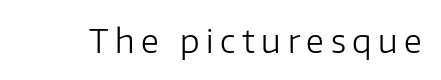
The image shows 33 px light sans-serif type, upright; set unusually wide letter spacing (+0.2 em), not underlined; low stroke contrast and a medium x-height.
